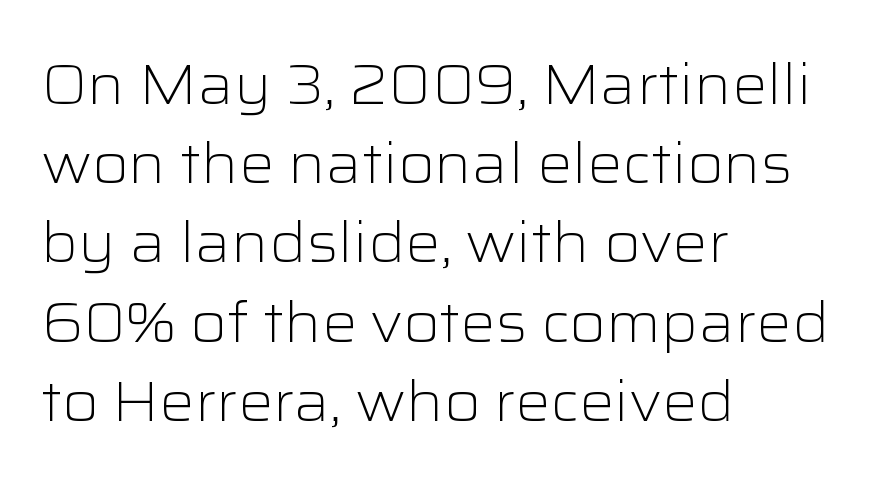
You could not count columns in this text — the font is proportionally spaced. Each stroke keeps to a modest, everyday thickness or less. The face used here is rendered with its standard letterfit. Is the block centered? No — it sits flush against the left margin. The designer left line spacing at the default. The font's upright variant was chosen for this text.
